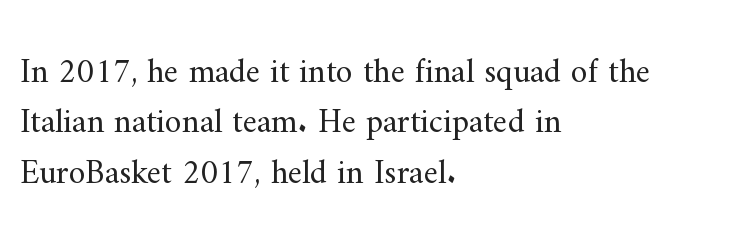
The image shows 34 px regular-weight serif type, upright; set left-aligned, normal line spacing (1.48x), normal letter spacing, not underlined; medium stroke contrast and a small x-height.
